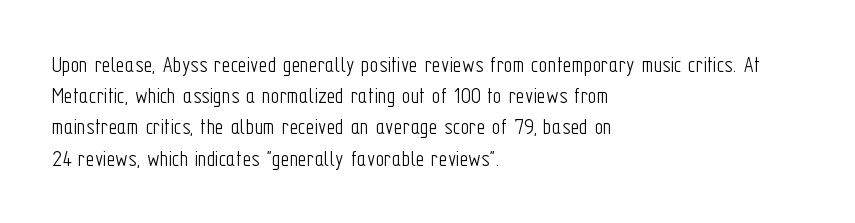
{"italic": "no", "bold": "no", "underline": "no", "align": "left", "line_spacing": "normal", "line_spacing_ratio": 1.3, "letter_spacing": "normal", "letter_spacing_em": 0.0, "glyph_px": 24}
